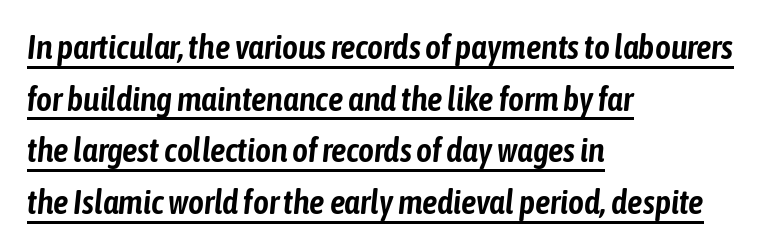
The image shows 34 px condensed type, italic (leaning right); set left-aligned, normal line spacing (1.52x), normal letter spacing, underlined; low stroke contrast and a medium x-height.
